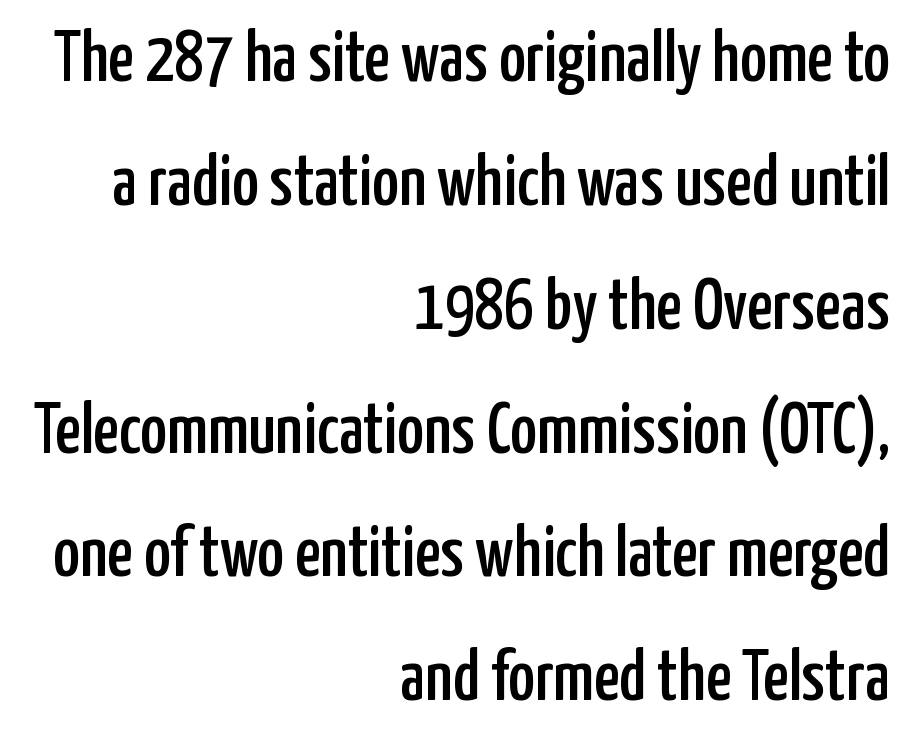
Q: Is the text italic (slanted)? A: No, it is upright.
Q: Is the typeface a serif or a sans-serif typeface? A: Sans-serif.
Q: Is the text underlined? A: No.
Q: How is the paragraph aligned? A: Right-aligned.
Q: Is the spacing between letters normal or unusually wide? A: Normal.
Q: Width (condensed, normal, or wide)? A: Condensed.
Q: Stroke contrast? A: Low.
Q: x-height? A: Medium.
Q: Monospaced? A: No.
